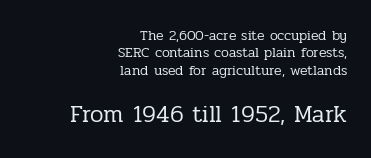
Standard letterfit; no display-style spreading of the glyphs. Block two is the big one; block one sits smaller above it. Quick note: not italic, upright. Stem width sits at or under what a default text font uses. If you drew a ruler down the right edge, every line would touch it.
